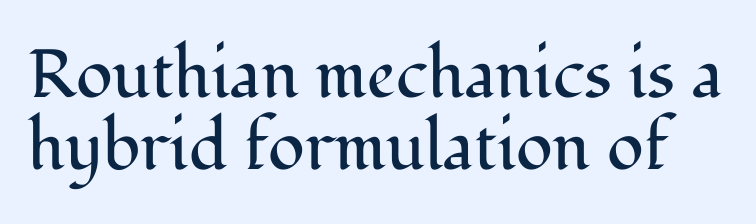
The area under the type is left untouched. Note the varied advance widths — an 'i' is clearly narrower than an 'm'. Standard letterfit; no display-style spreading of the glyphs. Every stem runs plumb, perpendicular to the baseline.
